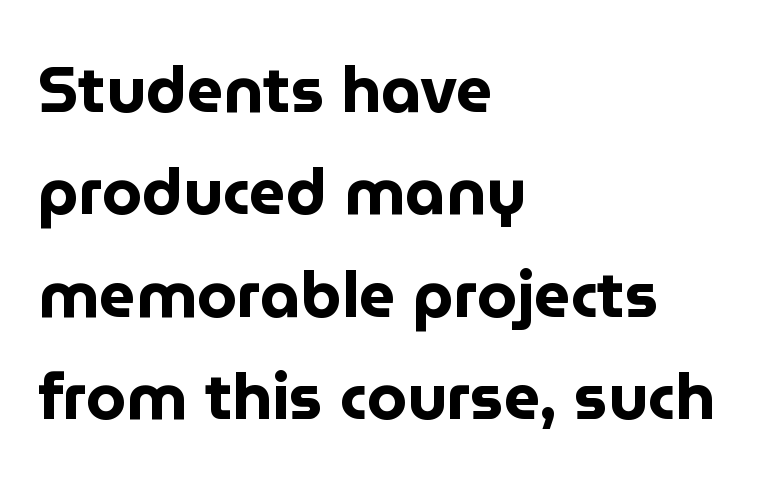
The letters stand straight up with perfectly vertical stems. A typesetter would call this proportional, since set widths differ per character. The paragraph shown leans on its left margin. Decoration check: the copy has no underline.
